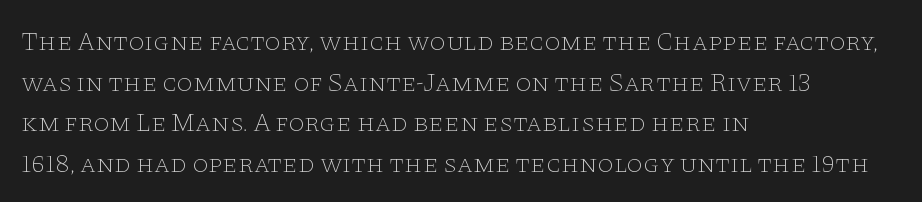
The zone under the glyphs is completely vacant. Letters have the restrained weight of plain body copy at most. Line beginnings align vertically; line endings do not. The gaps between neighbouring characters are ordinary and unremarkable.
